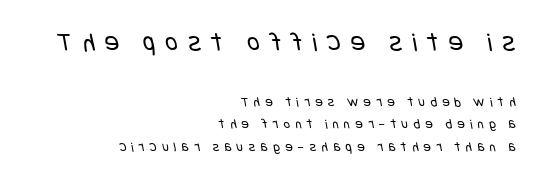
Q: Is the text bold? A: No.
Q: Is the text underlined? A: No.
Q: How is the paragraph aligned? A: Right-aligned.
Q: Is the spacing between letters normal or unusually wide? A: Unusually wide.
Q: Is the spacing between lines tight, normal or loose? A: Normal.
Q: Which block of text is set in a larger size, the first (top) or the second (bottom)? A: The first (top) one.
